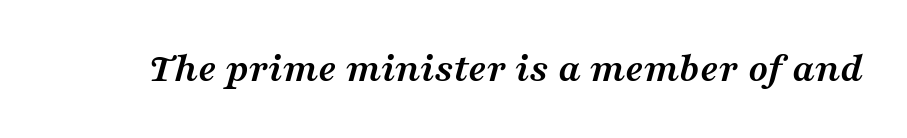
I'd describe the lettering as bold — thick and assertive. Between one letter and the next there's only the usual sliver of space. Looking at the ascenders, they clearly lean. The gap between lines stays unmarked. Does the type have serifs? Yes, each stem ends in a small foot.
